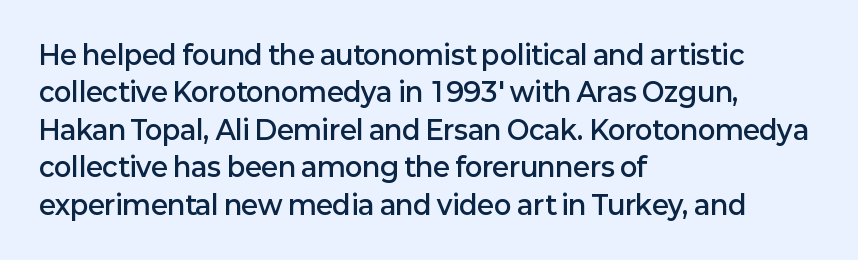
The image shows 26 px text type, upright; set left-aligned, normal line spacing (1.44x), normal letter spacing, not underlined.
